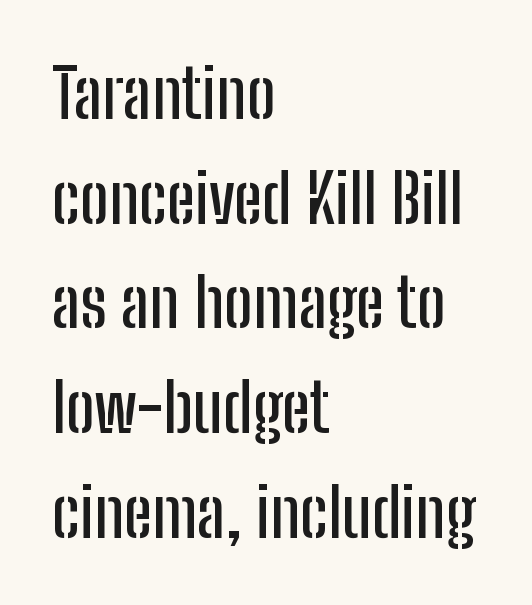
{"serif": "no", "italic": "no", "width": "condensed", "stroke_contrast": "low", "x_height": "medium", "monospaced": "no", "underline": "no", "align": "left", "line_spacing": "normal", "line_spacing_ratio": 1.54, "letter_spacing": "normal", "letter_spacing_em": 0.0, "glyph_px": 68}
